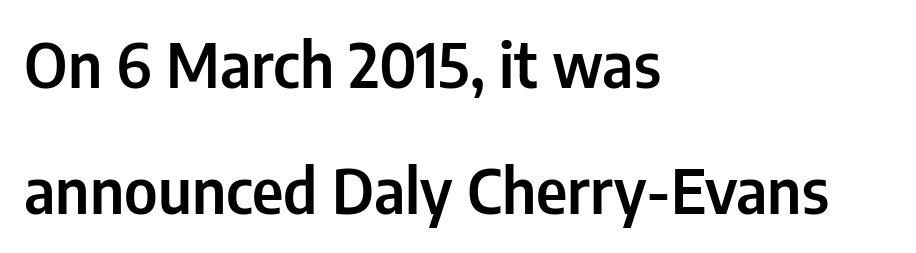
Horizontal alignment here is leftward, the default for most running prose. Each word holds together tightly as a unit, with standard inter-letter gaps. The lettering stays uniformly vertical, giving the passage a roman look. In terms of leading, this rendering errs on the spacious side. The characters display no serif detailing; their extremities are plain. Do the characters align in a grid? No, the font is proportional.
